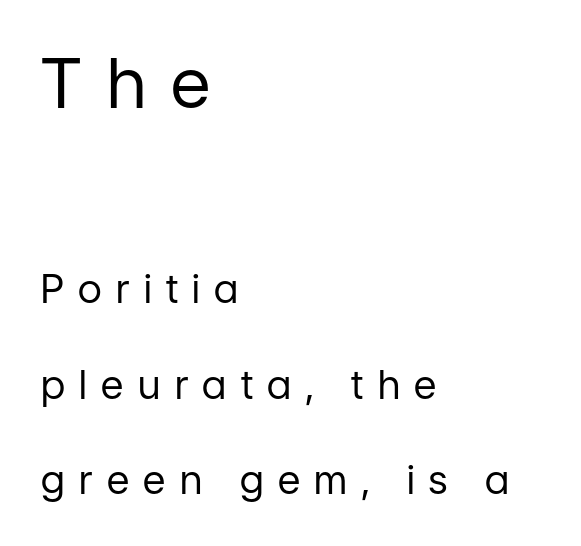
The image shows 69 px regular-weight sans-serif type, upright; set left-aligned, loose line spacing (2.45x), unusually wide letter spacing (+0.37 em), not underlined; the first (top) block is 1.77x larger; low stroke contrast and a medium x-height.
